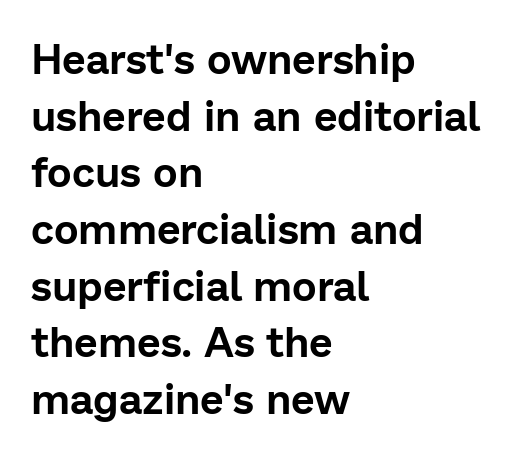
{"serif": "no", "italic": "no", "width": "normal", "stroke_contrast": "low", "x_height": "medium", "monospaced": "no", "underline": "no", "align": "left", "line_spacing": "normal", "line_spacing_ratio": 1.35, "letter_spacing": "normal", "letter_spacing_em": 0.0, "glyph_px": 42}
